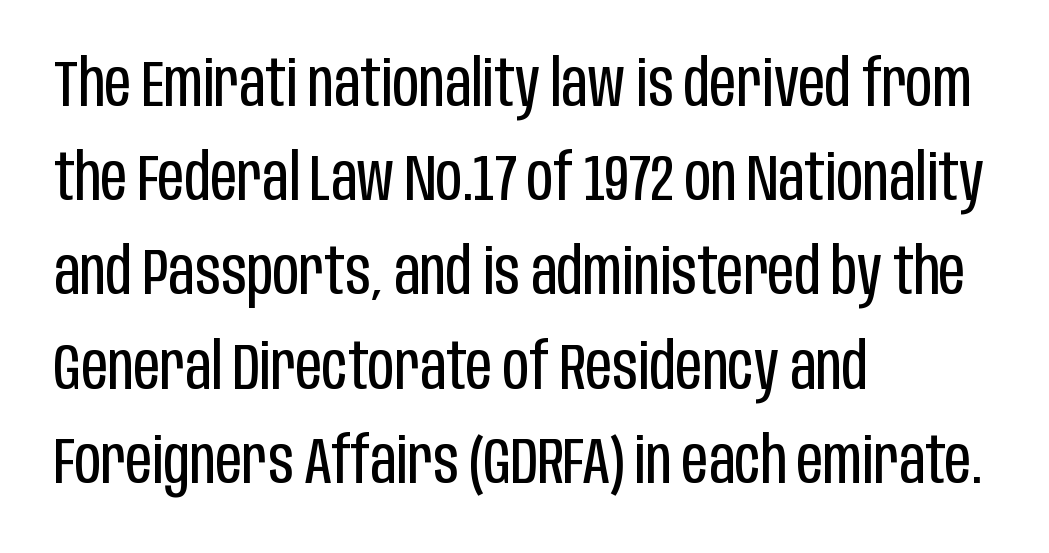
The image shows 65 px regular-weight, condensed sans-serif type, upright; set left-aligned, normal line spacing (1.45x), normal letter spacing, not underlined; low stroke contrast and a large x-height.
